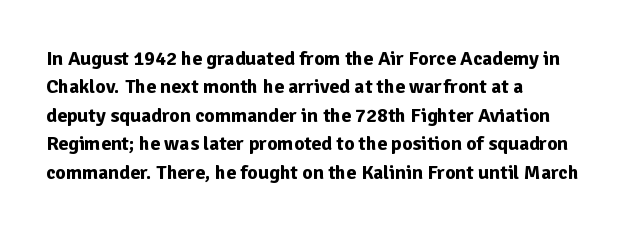
Has an underline been added? It has not. Here the glyphs are tracked normally, forming tight word shapes. Compared with typical paragraphs, the rows here are spaced about the same. The characters look thick and weighty, a clear bold.
